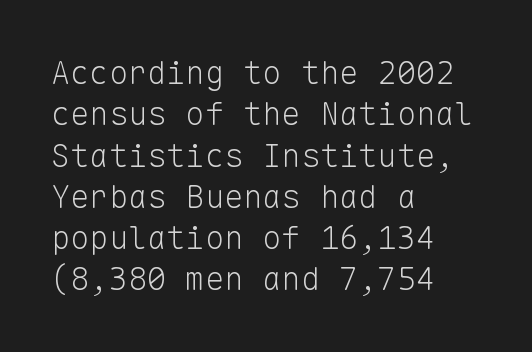
{"serif": "no", "italic": "no", "bold": "no", "weight": "light", "width": "normal", "stroke_contrast": "low", "x_height": "medium", "monospaced": "yes", "underline": "no", "align": "left", "line_spacing": "normal", "line_spacing_ratio": 1.29, "letter_spacing": "normal", "letter_spacing_em": 0.0, "glyph_px": 32}
